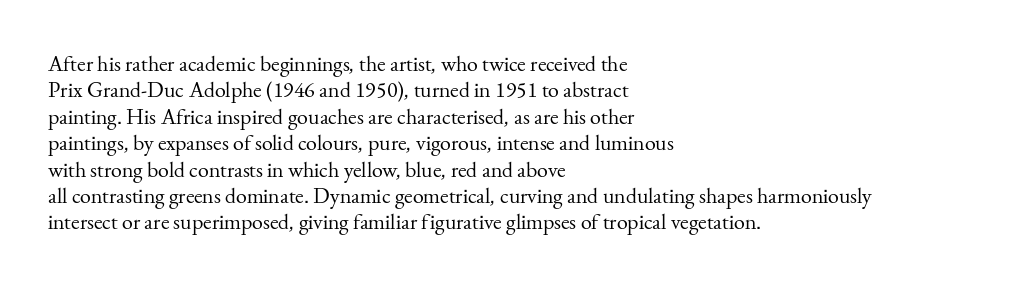
The image shows 22 px text type, upright; set left-aligned, line spacing 1.2x, normal letter spacing, not underlined.
